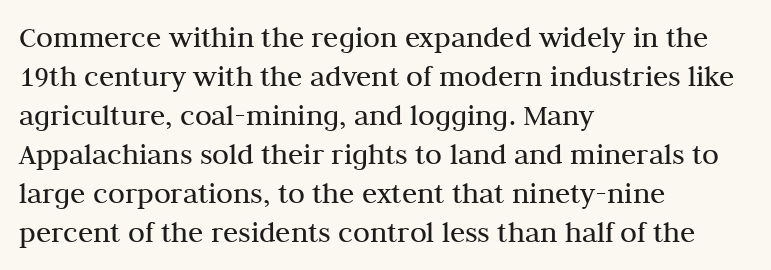
Q: Is the text bold? A: No.
Q: Is the text italic (slanted)? A: No, it is upright.
Q: Is the typeface a serif or a sans-serif typeface? A: Serif.
Q: Is the text underlined? A: No.
Q: How is the paragraph aligned? A: Left-aligned.
Q: Is the spacing between letters normal or unusually wide? A: Normal.
Q: Is the spacing between lines tight, normal or loose? A: Normal.
Q: Width (condensed, normal, or wide)? A: Normal.
Q: Stroke contrast? A: Medium.
Q: x-height? A: Medium.
Q: Monospaced? A: No.
